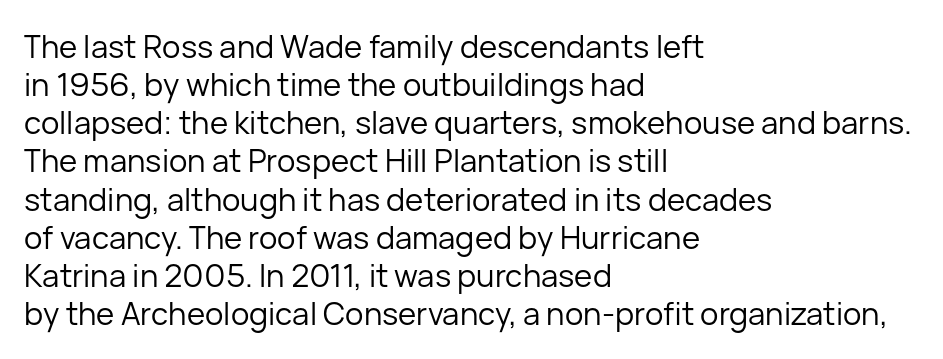
Q: Is the text bold? A: No.
Q: Is the text italic (slanted)? A: No, it is upright.
Q: Is the typeface a serif or a sans-serif typeface? A: Sans-serif.
Q: Is the text underlined? A: No.
Q: How is the paragraph aligned? A: Left-aligned.
Q: Is the spacing between letters normal or unusually wide? A: Normal.
Q: Width (condensed, normal, or wide)? A: Normal.
Q: Stroke contrast? A: Low.
Q: x-height? A: Medium.
Q: Monospaced? A: No.
